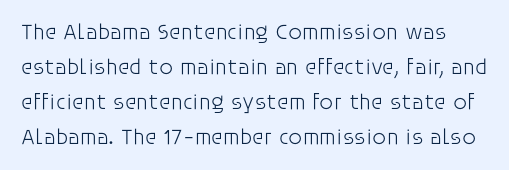
{"italic": "no", "bold": "no", "underline": "no", "line_spacing": "normal", "line_spacing_ratio": 1.59, "letter_spacing": "normal", "letter_spacing_em": 0.0, "glyph_px": 22}
